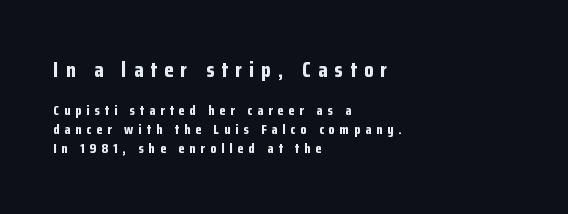
Q: Is the text bold? A: Yes.
Q: Is the text italic (slanted)? A: No, it is upright.
Q: Is the text underlined? A: No.
Q: How is the paragraph aligned? A: Left-aligned.
Q: Is the spacing between letters normal or unusually wide? A: Unusually wide.
Q: Is the spacing between lines tight, normal or loose? A: Normal.
Q: Which block of text is set in a larger size, the first (top) or the second (bottom)? A: The first (top) one.
